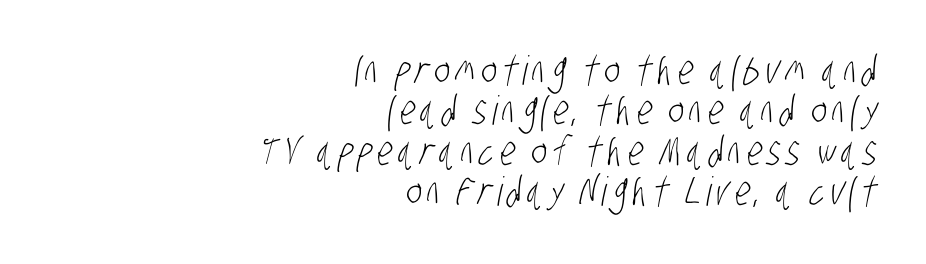
{"serif": "no", "bold": "no", "weight": "light", "width": "condensed", "stroke_contrast": "low", "x_height": "large", "monospaced": "no", "underline": "no", "align": "right", "line_spacing": "tight", "line_spacing_ratio": 1.01, "glyph_px": 40}
